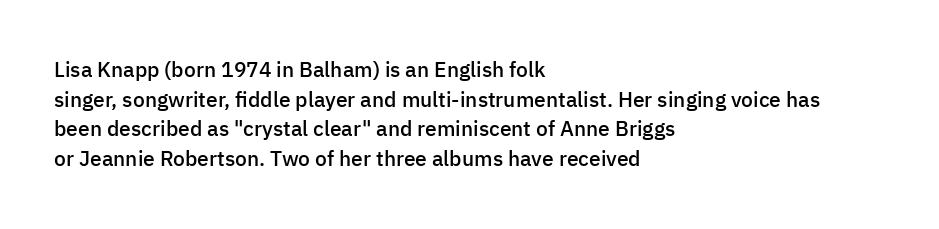
If you measured baseline to baseline, you'd find a middling distance. No italicization has been applied; the sample stays upright. If you drew a ruler down the left edge, every line would touch it. Has an underline been added? It has not. Semibold letterforms, between regular and bold. Here the glyphs are tracked normally, forming tight word shapes.
